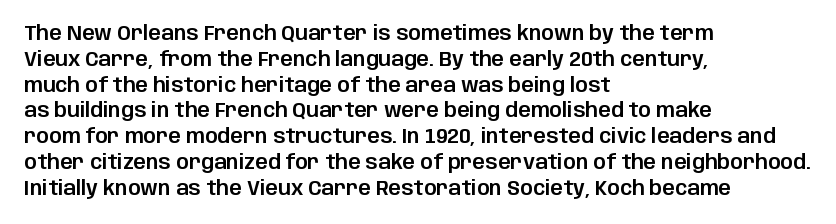
The image shows 20 px text type, upright; set left-aligned, normal line spacing (1.29x), normal letter spacing, not underlined.
